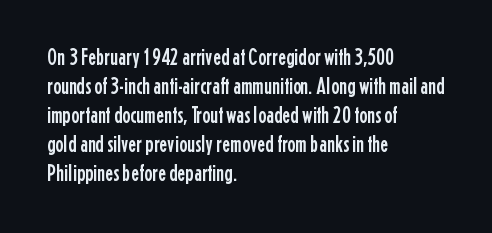
{"italic": "no", "underline": "no", "align": "left", "line_spacing_ratio": 1.21, "letter_spacing": "normal", "letter_spacing_em": 0.0, "glyph_px": 24}
